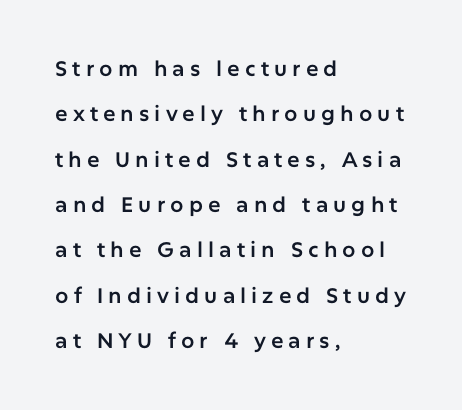
Q: Is the text italic (slanted)? A: No, it is upright.
Q: Is the text underlined? A: No.
Q: How is the paragraph aligned? A: Left-aligned.
Q: Is the spacing between letters normal or unusually wide? A: Unusually wide.
Q: Is the spacing between lines tight, normal or loose? A: Loose.
